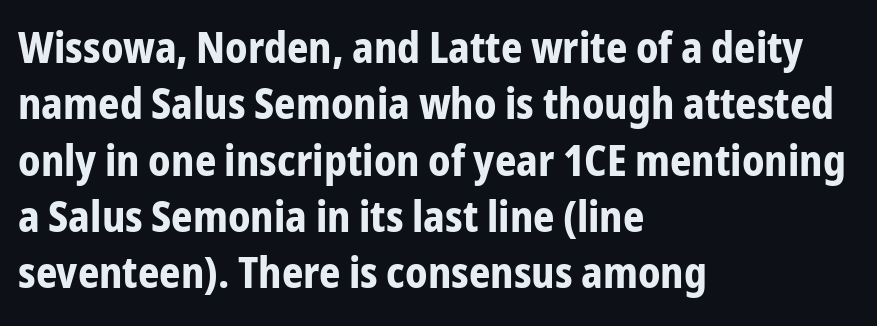
{"serif": "no", "italic": "no", "bold": "yes", "weight": "bold", "width": "condensed", "stroke_contrast": "low", "x_height": "medium", "monospaced": "no", "underline": "no", "align": "left", "line_spacing": "normal", "line_spacing_ratio": 1.34, "letter_spacing": "normal", "letter_spacing_em": 0.0, "glyph_px": 42}
